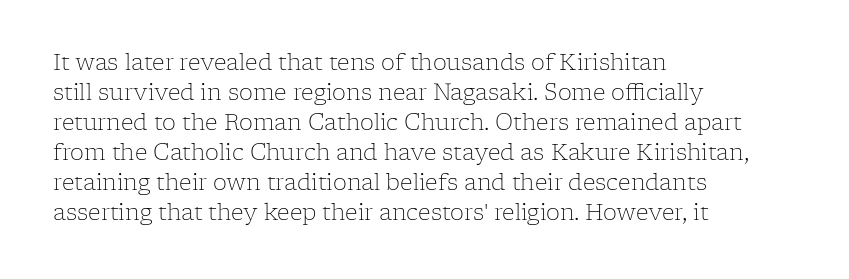
The image shows 22 px text type, upright; set left-aligned, normal line spacing (1.36x), normal letter spacing, not underlined.
